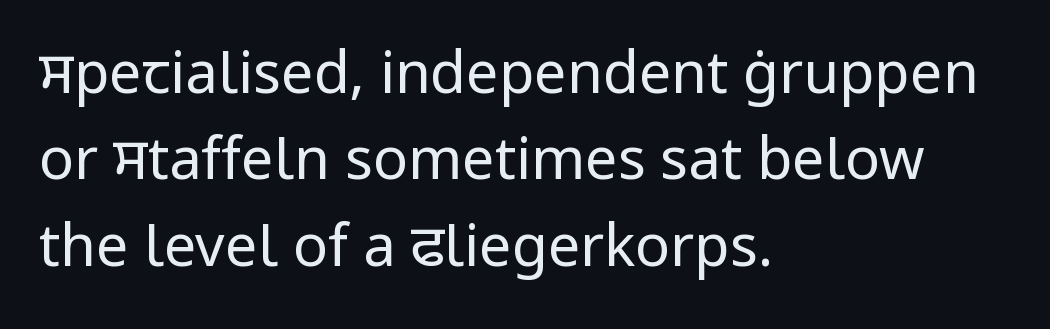
Q: Is the text bold? A: No.
Q: Is the text italic (slanted)? A: No, it is upright.
Q: Is the typeface a serif or a sans-serif typeface? A: Sans-serif.
Q: Is the text underlined? A: No.
Q: How is the paragraph aligned? A: Left-aligned.
Q: Is the spacing between letters normal or unusually wide? A: Normal.
Q: Is the spacing between lines tight, normal or loose? A: Normal.
Q: Width (condensed, normal, or wide)? A: Normal.
Q: Stroke contrast? A: Low.
Q: x-height? A: Medium.
Q: Monospaced? A: No.
